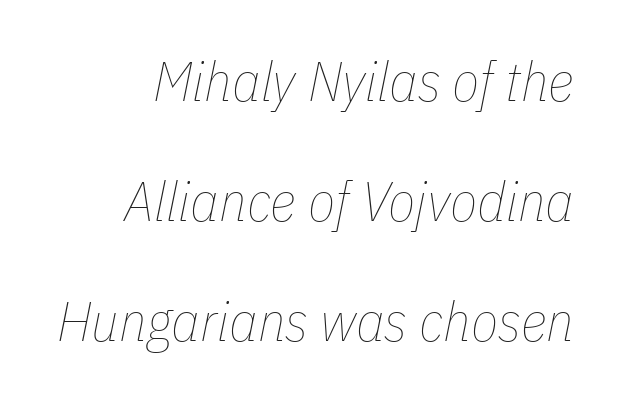
Q: Is the text bold? A: No.
Q: Is the text italic (slanted)? A: Yes, it leans right by about 11 degrees.
Q: Is the text underlined? A: No.
Q: How is the paragraph aligned? A: Right-aligned.
Q: Is the spacing between letters normal or unusually wide? A: Normal.
Q: Is the spacing between lines tight, normal or loose? A: Loose.
Q: Width (condensed, normal, or wide)? A: Condensed.
Q: Stroke contrast? A: Low.
Q: x-height? A: Medium.
Q: Monospaced? A: No.
